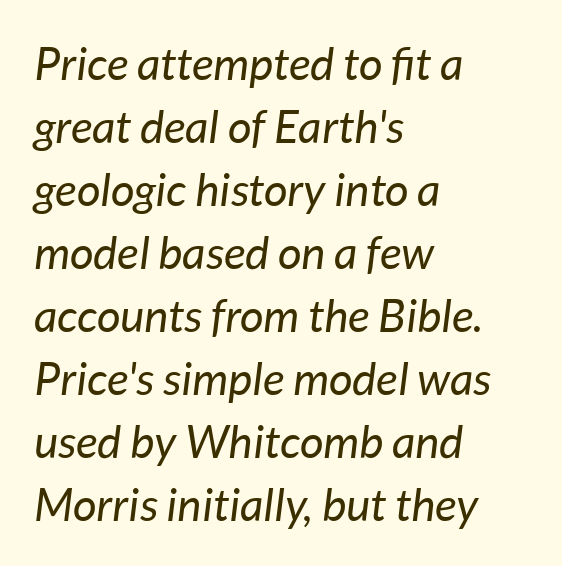
Each line starts at the same left margin while the right side varies. These lines keep a tight, regular rhythm from letter to letter. Underline: absent. Rendered with sloped, italic letterforms. The line-height multiplier appears to be the usual default. This sample has the flowing, uneven cadence of proportional lettering.
